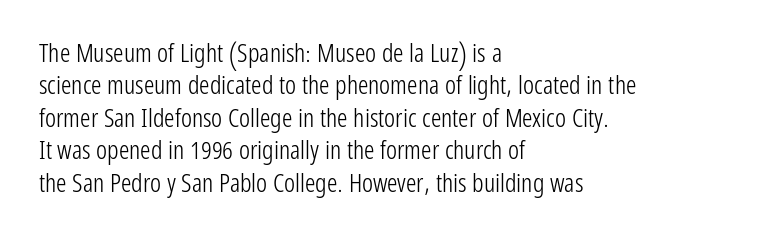
The image shows 26 px text type, upright; set left-aligned, normal line spacing (1.25x), normal letter spacing, not underlined.
